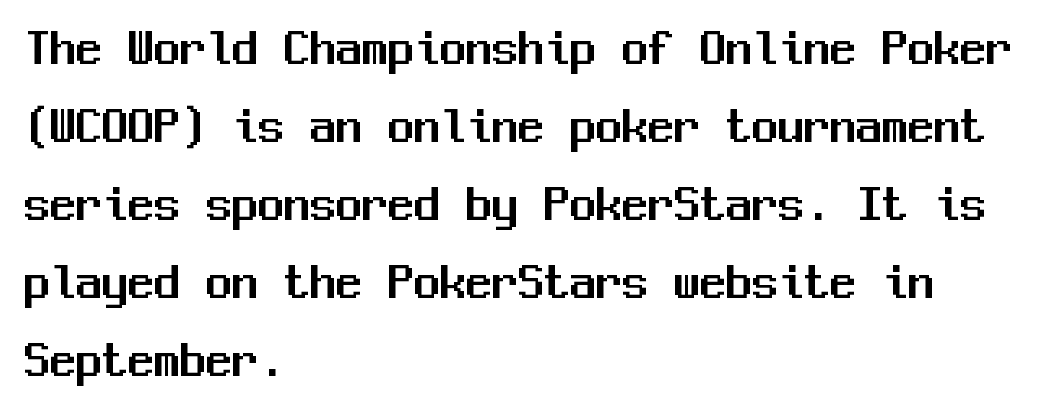
The image shows 52 px sans-serif type, upright, monospaced; set left-aligned, normal line spacing (1.5x), normal letter spacing, not underlined; medium stroke contrast and a medium x-height.
